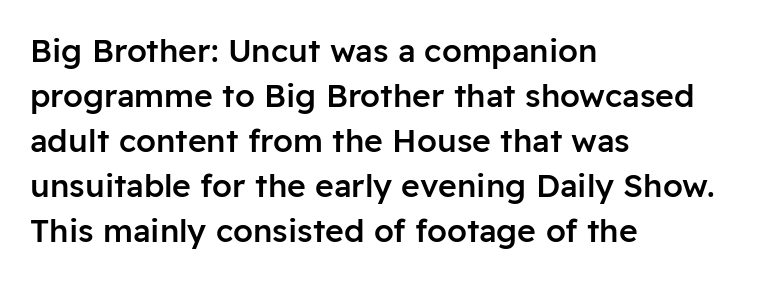
Q: Is the text bold? A: Semi-bold.
Q: Is the text italic (slanted)? A: No, it is upright.
Q: Is the typeface a serif or a sans-serif typeface? A: Sans-serif.
Q: Is the text underlined? A: No.
Q: How is the paragraph aligned? A: Left-aligned.
Q: Is the spacing between letters normal or unusually wide? A: Normal.
Q: Is the spacing between lines tight, normal or loose? A: Normal.
Q: Width (condensed, normal, or wide)? A: Normal.
Q: Stroke contrast? A: Low.
Q: x-height? A: Medium.
Q: Monospaced? A: No.
